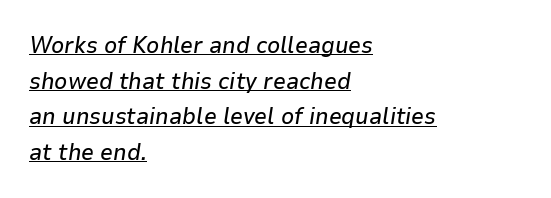
{"italic": "yes", "lean": "right", "slant_degrees": 9, "underline": "yes", "align": "left", "line_spacing": "normal", "line_spacing_ratio": 1.55, "letter_spacing": "normal", "letter_spacing_em": 0.0, "glyph_px": 23}
